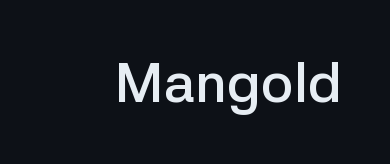
Q: Is the text bold? A: Semi-bold.
Q: Is the text italic (slanted)? A: No, it is upright.
Q: Is the typeface a serif or a sans-serif typeface? A: Sans-serif.
Q: Is the text underlined? A: No.
Q: Is the spacing between letters normal or unusually wide? A: Normal.
Q: Width (condensed, normal, or wide)? A: Normal.
Q: Stroke contrast? A: Low.
Q: x-height? A: Medium.
Q: Monospaced? A: No.
